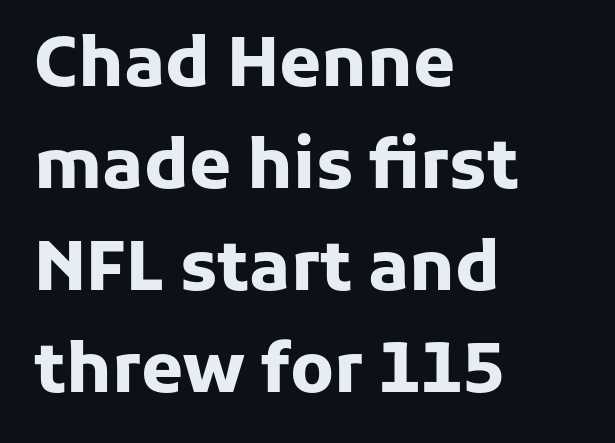
Q: Is the text bold? A: Yes.
Q: Is the text italic (slanted)? A: No, it is upright.
Q: Is the typeface a serif or a sans-serif typeface? A: Sans-serif.
Q: Is the text underlined? A: No.
Q: How is the paragraph aligned? A: Left-aligned.
Q: Is the spacing between letters normal or unusually wide? A: Normal.
Q: Is the spacing between lines tight, normal or loose? A: Normal.
Q: Width (condensed, normal, or wide)? A: Normal.
Q: Stroke contrast? A: Low.
Q: x-height? A: Medium.
Q: Monospaced? A: No.
